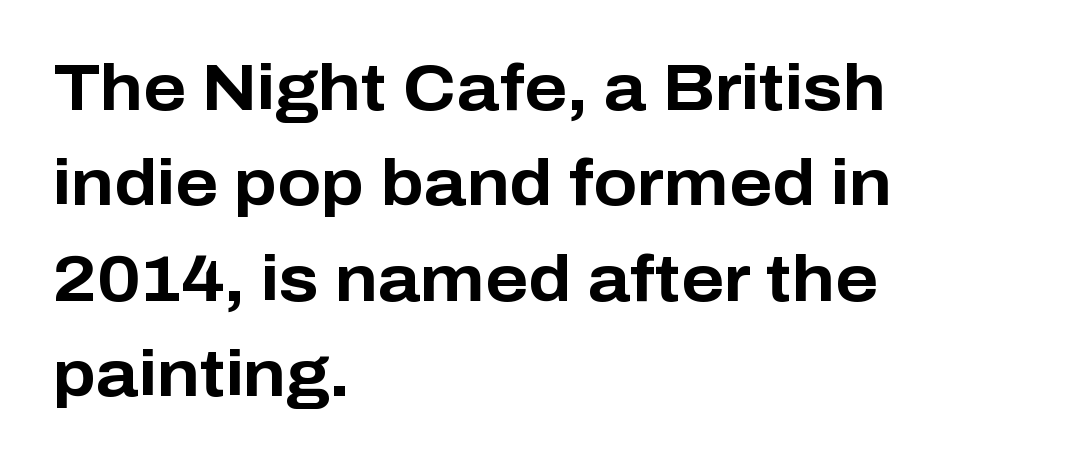
Its strokes are broad and dark, the hallmark of bold type. Look at the bottom of the vertical strokes: they stop flat, with no serifs. The passage shown has conventional tracking throughout. Character widths vary here, with narrow letters taking less room than wide ones. Descender tails drop into unmarked territory. No italicization has been applied; the sample stays upright.
